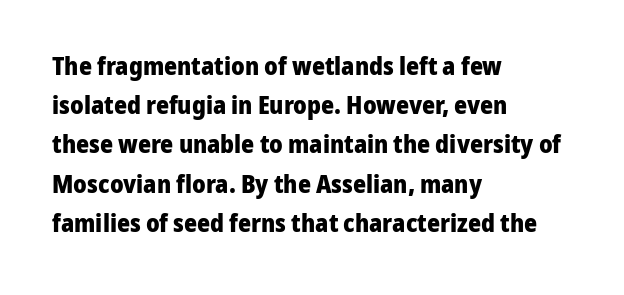
There is no visible air inserted between adjacent glyphs. This sample is left-justified, so line endings fall wherever the words run out. Normally led — the rows are evenly, conventionally spaced. The lettering holds an erect, upright posture throughout.
